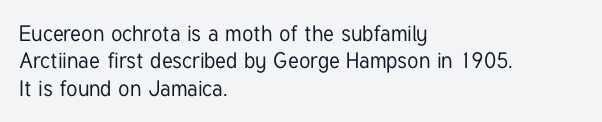
The image shows 22 px text type, upright; set left-aligned, line spacing 1.24x, normal letter spacing, not underlined.
